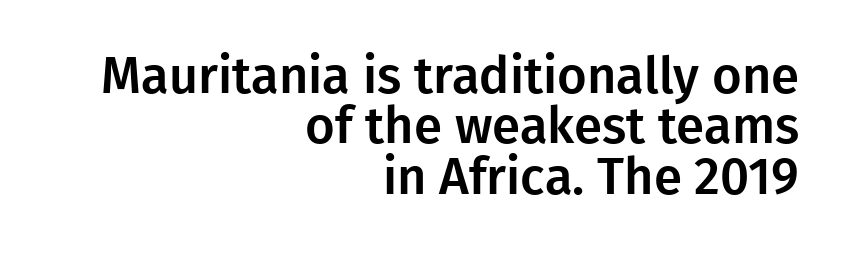
Q: Is the text italic (slanted)? A: No, it is upright.
Q: Is the typeface a serif or a sans-serif typeface? A: Sans-serif.
Q: Is the text underlined? A: No.
Q: How is the paragraph aligned? A: Right-aligned.
Q: Is the spacing between letters normal or unusually wide? A: Normal.
Q: Is the spacing between lines tight, normal or loose? A: Tight.
Q: Width (condensed, normal, or wide)? A: Normal.
Q: Stroke contrast? A: Low.
Q: x-height? A: Medium.
Q: Monospaced? A: No.
